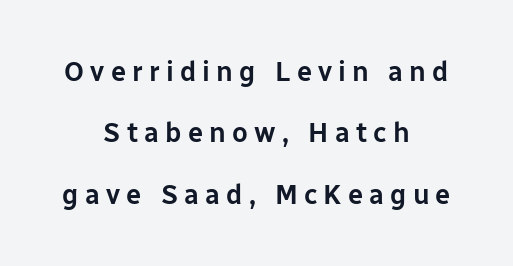
This sample is center-justified, so both line endings float freely. Do the letters lean? They stand straight. A great deal of white space separates one row of letters from the next. Observe the wide spacing: letters keep a clear distance from each other.
